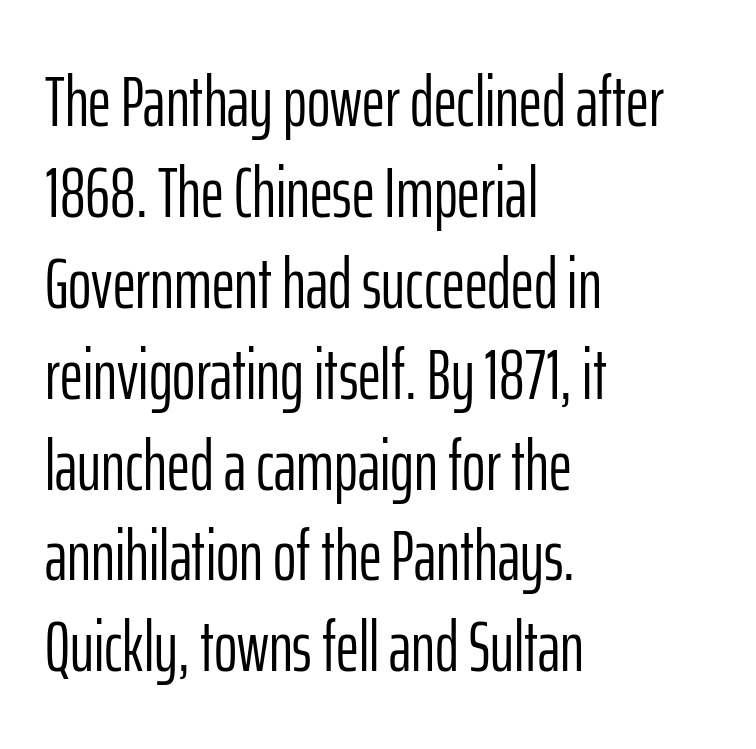
{"serif": "no", "italic": "no", "bold": "no", "weight": "light", "width": "condensed", "stroke_contrast": "low", "x_height": "medium", "monospaced": "no", "underline": "no", "align": "left", "line_spacing": "normal", "line_spacing_ratio": 1.28, "letter_spacing": "normal", "letter_spacing_em": 0.0, "glyph_px": 71}
